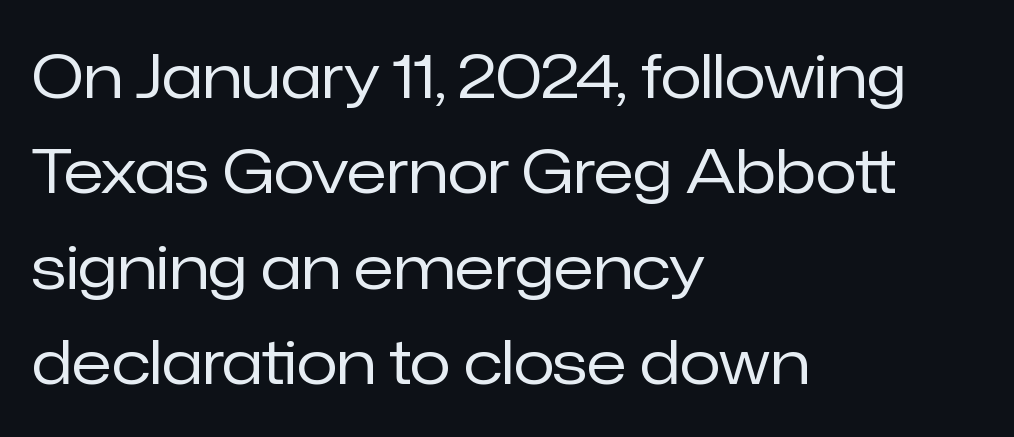
Q: Is the text bold? A: No.
Q: Is the text italic (slanted)? A: No, it is upright.
Q: Is the typeface a serif or a sans-serif typeface? A: Sans-serif.
Q: Is the text underlined? A: No.
Q: How is the paragraph aligned? A: Left-aligned.
Q: Is the spacing between letters normal or unusually wide? A: Normal.
Q: Is the spacing between lines tight, normal or loose? A: Normal.
Q: Width (condensed, normal, or wide)? A: Normal.
Q: Stroke contrast? A: Low.
Q: x-height? A: Medium.
Q: Monospaced? A: No.
